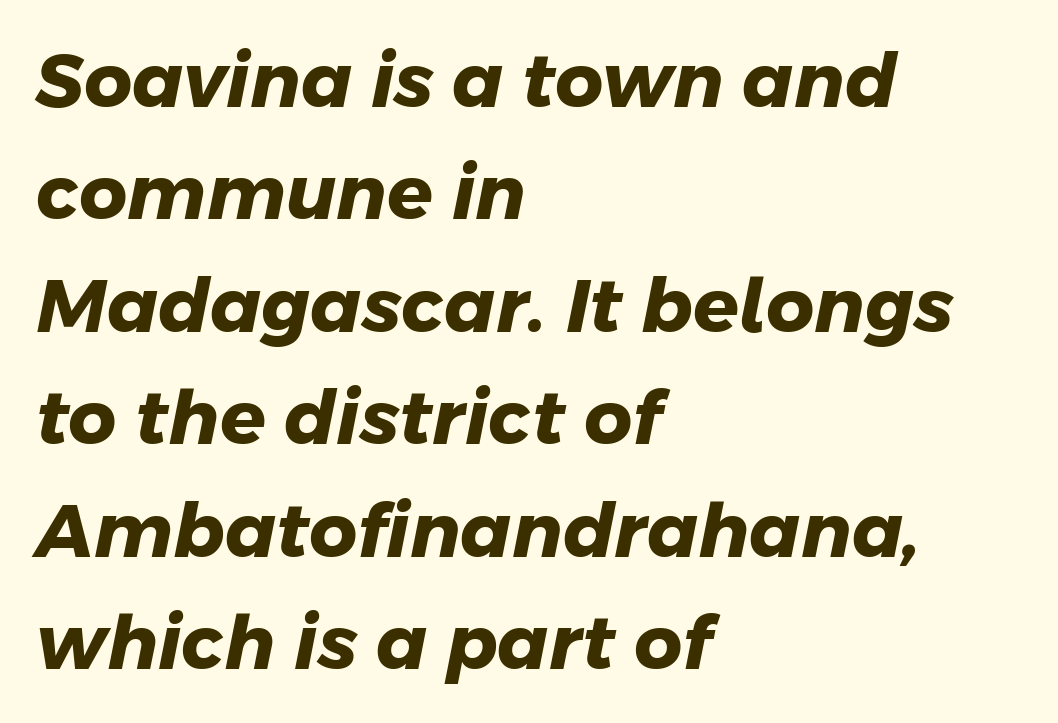
The image shows 75 px heavy sans-serif type; set left-aligned, normal line spacing (1.5x), normal letter spacing, not underlined; low stroke contrast and a medium x-height.
